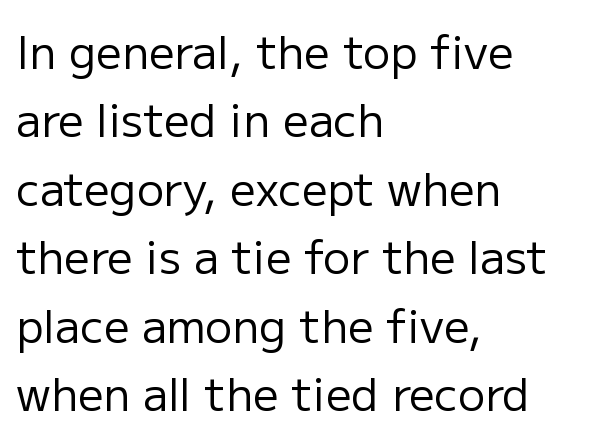
Q: Is the text bold? A: No.
Q: Is the text italic (slanted)? A: No, it is upright.
Q: Is the typeface a serif or a sans-serif typeface? A: Sans-serif.
Q: Is the text underlined? A: No.
Q: How is the paragraph aligned? A: Left-aligned.
Q: Is the spacing between letters normal or unusually wide? A: Normal.
Q: Is the spacing between lines tight, normal or loose? A: Normal.
Q: Width (condensed, normal, or wide)? A: Normal.
Q: Stroke contrast? A: Low.
Q: x-height? A: Medium.
Q: Monospaced? A: No.
